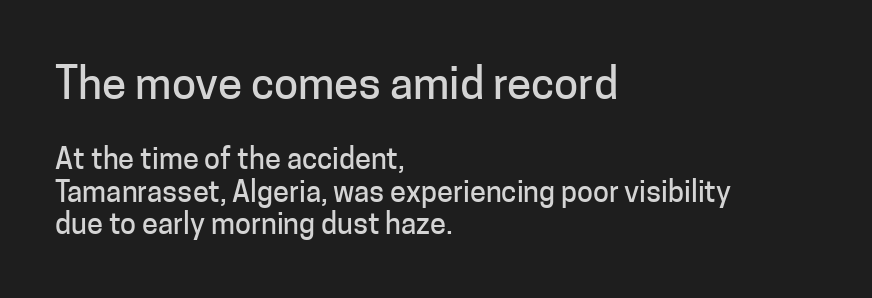
The line texture is even and compact thanks to regular tracking. Is this a fixed-width face? No — the glyphs have proportional, varying widths. Grotesque or geometric, the face here clearly has no serifs. Check under the words: just untouched page. Does the lettering tilt? It doesn't — this is upright.
